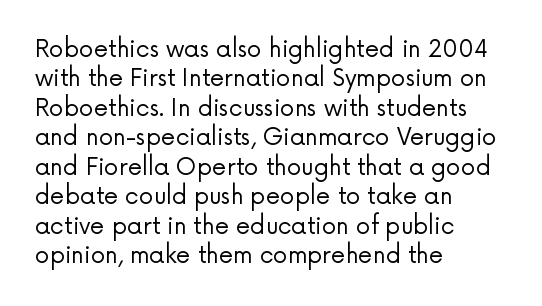
Q: Is the text bold? A: No.
Q: Is the text italic (slanted)? A: No, it is upright.
Q: Is the text underlined? A: No.
Q: How is the paragraph aligned? A: Left-aligned.
Q: Is the spacing between letters normal or unusually wide? A: Normal.
Q: Is the spacing between lines tight, normal or loose? A: Normal.
